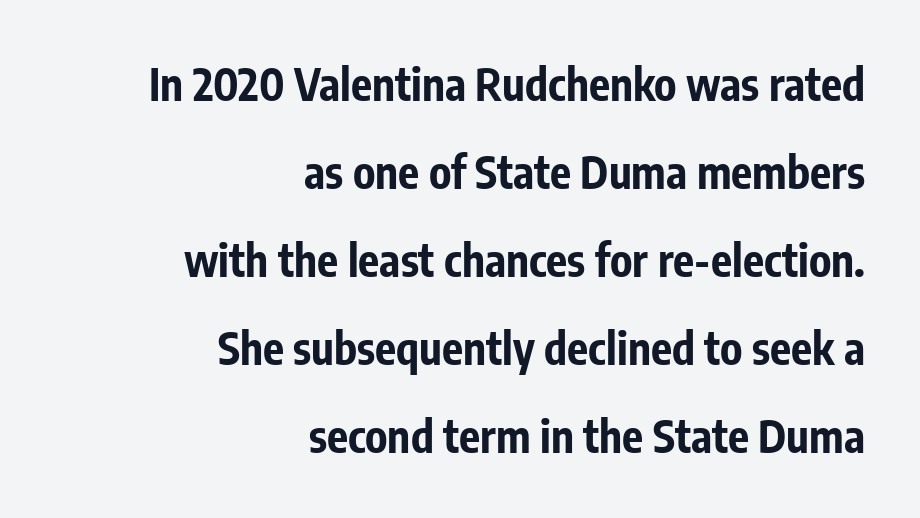
Q: Is the text bold? A: Yes.
Q: Is the text italic (slanted)? A: No, it is upright.
Q: Is the typeface a serif or a sans-serif typeface? A: Sans-serif.
Q: Is the text underlined? A: No.
Q: How is the paragraph aligned? A: Right-aligned.
Q: Is the spacing between letters normal or unusually wide? A: Normal.
Q: Is the spacing between lines tight, normal or loose? A: Loose.
Q: Width (condensed, normal, or wide)? A: Condensed.
Q: Stroke contrast? A: Low.
Q: x-height? A: Medium.
Q: Monospaced? A: No.
